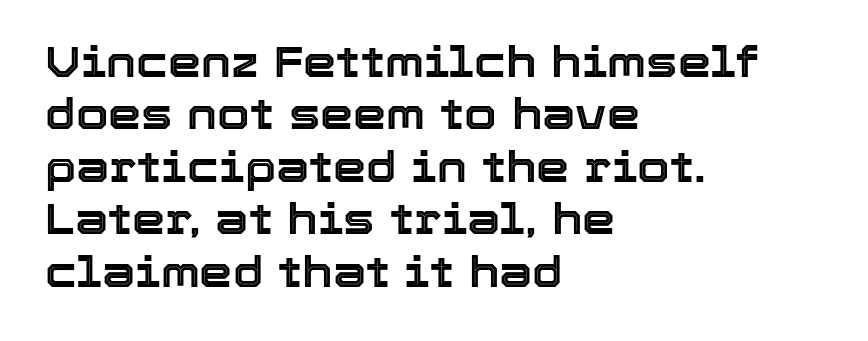
Honestly, the row spacing looks completely unremarkable. The paragraph has a hard left edge and a soft right edge. Compared with typical body copy, the letter spacing here is the same. Posture: straight, roman, zero tilt. Proportional: the letters do not fall into vertical columns. Lines of text with bare space underneath.
